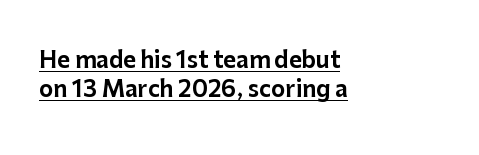
The image shows 22 px text type, upright; set left-aligned, normal line spacing (1.32x), normal letter spacing, underlined.
